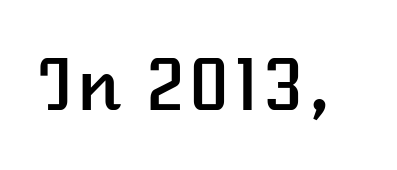
The image shows 71 px text type, upright; set normal letter spacing, not underlined; low stroke contrast and a medium x-height.
